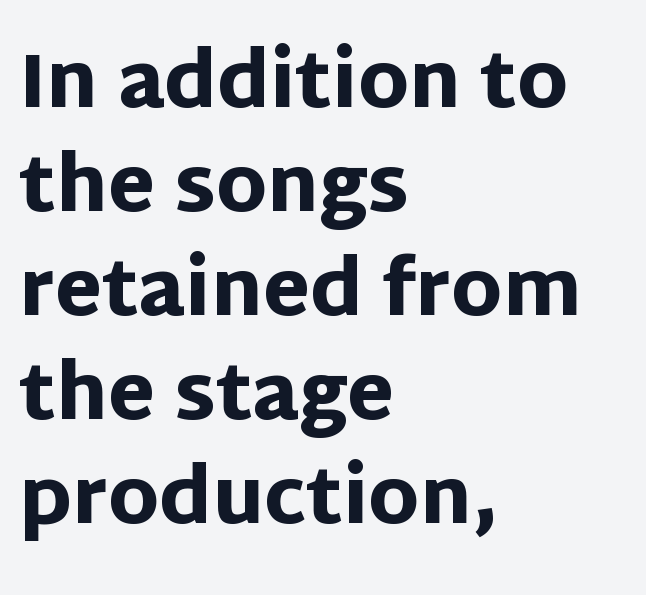
{"serif": "no", "italic": "no", "bold": "yes", "weight": "heavy", "width": "normal", "stroke_contrast": "low", "x_height": "large", "monospaced": "no", "underline": "no", "align": "left", "line_spacing": "normal", "line_spacing_ratio": 1.37, "letter_spacing": "normal", "letter_spacing_em": 0.0, "glyph_px": 76}
